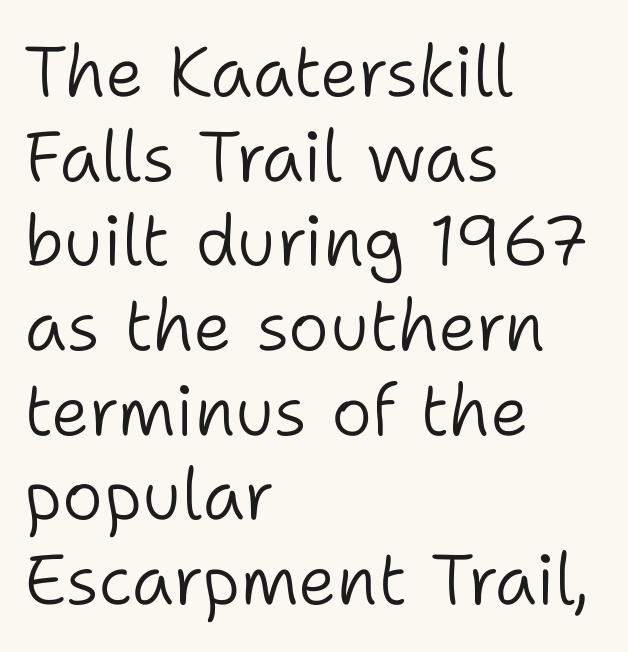
Q: Is the text bold? A: No.
Q: Is the text italic (slanted)? A: No, it is upright.
Q: Is the typeface a serif or a sans-serif typeface? A: Sans-serif.
Q: Is the text underlined? A: No.
Q: How is the paragraph aligned? A: Left-aligned.
Q: Is the spacing between letters normal or unusually wide? A: Normal.
Q: Width (condensed, normal, or wide)? A: Normal.
Q: Stroke contrast? A: Low.
Q: x-height? A: Medium.
Q: Monospaced? A: No.
